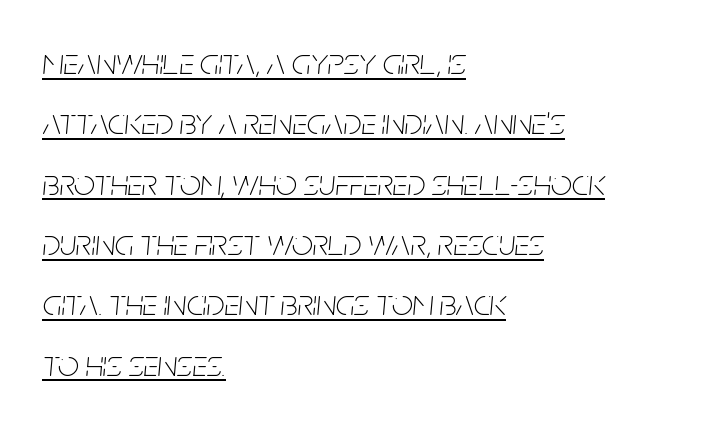
Caption: face not bold, strokes unweighted. The rendering uses natural spacing where letterforms have individual widths. Notice how descenders clear the ascenders below comfortably — that's standard leading. The typesetter has applied underlining to the passage shown.
